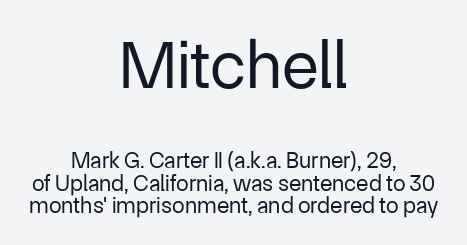
Summary of weight: not heavy and not bold. Just letters on the line, the space beneath them empty. Inter-character spacing is left at the font's built-in metrics. Compared with typical paragraphs, the rows here are closer together. Posture: upright roman.
